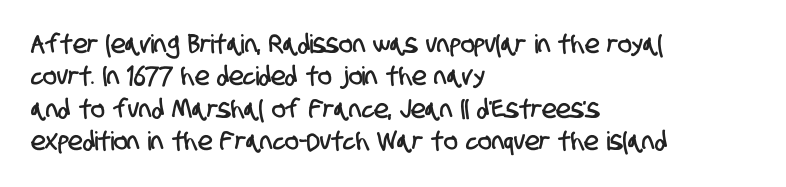
Tracking here is standard; glyphs follow each other at the usual distance. Check the space under the baseline: it is left empty. The lines in this sample share a left origin and differ only in where they stop. Horizontal bands of white between lines are of average thickness.
